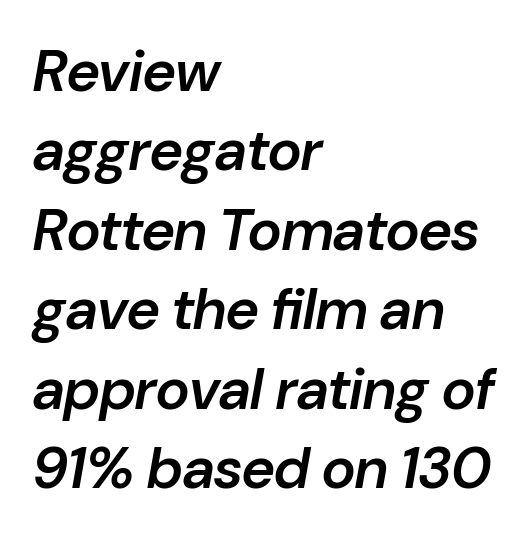
Interline gaps are of average width in this sample. The font's italic variant was chosen for this text. Nobody drew a line under any word here. Is the type bold? Partly — it's a semibold, heavier than regular but not fully bold. The lines are quadded left.
